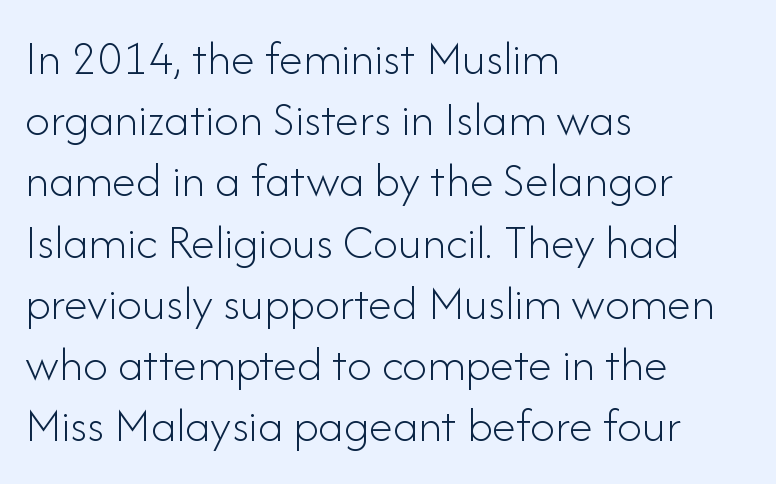
The image shows 49 px light sans-serif type, upright; set left-aligned, normal line spacing (1.25x), normal letter spacing, not underlined; low stroke contrast and a small x-height.
